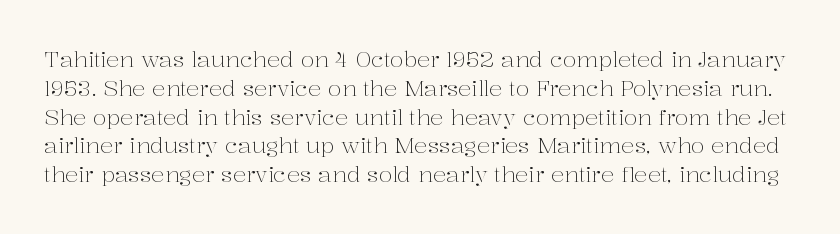
{"italic": "no", "bold": "no", "underline": "no", "line_spacing": "normal", "line_spacing_ratio": 1.31, "letter_spacing": "normal", "letter_spacing_em": 0.0, "glyph_px": 22}
